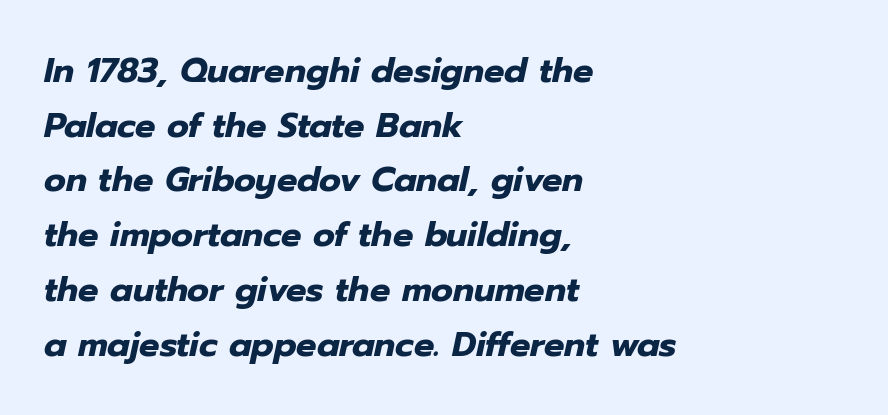
{"italic": "yes", "lean": "right", "slant_degrees": 12, "bold": "yes", "weight": "heavy", "width": "normal", "stroke_contrast": "low", "x_height": "medium", "monospaced": "no", "underline": "no", "align": "left", "line_spacing": "normal", "line_spacing_ratio": 1.61, "letter_spacing": "normal", "letter_spacing_em": 0.0, "glyph_px": 34}
